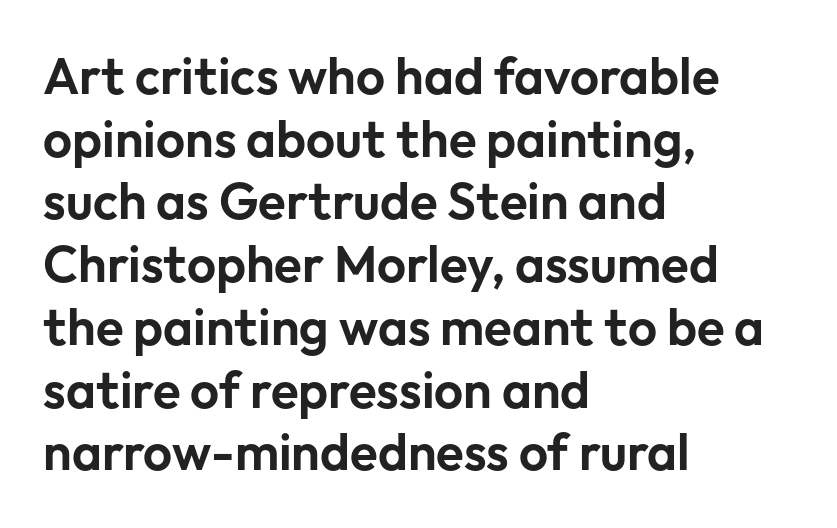
Q: Is the text italic (slanted)? A: No, it is upright.
Q: Is the typeface a serif or a sans-serif typeface? A: Sans-serif.
Q: Is the text underlined? A: No.
Q: How is the paragraph aligned? A: Left-aligned.
Q: Is the spacing between letters normal or unusually wide? A: Normal.
Q: Width (condensed, normal, or wide)? A: Normal.
Q: Stroke contrast? A: Low.
Q: x-height? A: Medium.
Q: Monospaced? A: No.
